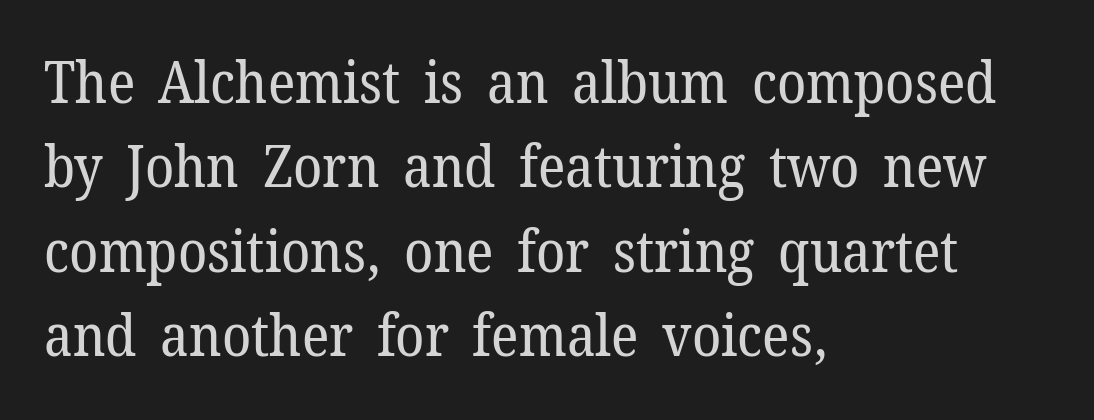
Caption: face not bold, strokes unweighted. The compositor pushed each line to the left boundary. Observe the serifs anchoring each vertical stroke in this sample. Tracking here is standard; glyphs follow each other at the usual distance. Each new line begins a customary step beneath the previous one. Italic? Not at all — the glyphs are vertical.
